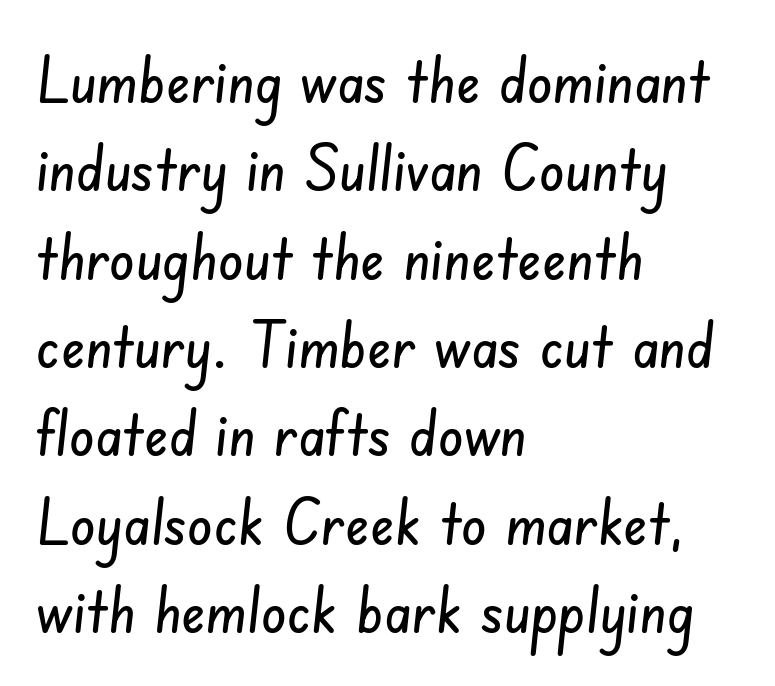
The image shows 64 px condensed sans-serif type; set left-aligned, normal line spacing (1.38x), normal letter spacing, not underlined; low stroke contrast and a small x-height.
